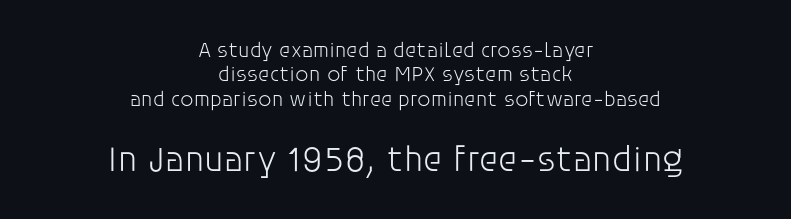
Unlike a traditional serif, this face leaves its strokes unadorned. Reading down the block, each line starts at a different indent, mirrored at its end. Stems and bowls with no extra thickness — not bold. Style check: upright. Does the bottom block carry the larger type? Yes, it does. There is no visible air inserted between adjacent glyphs.
